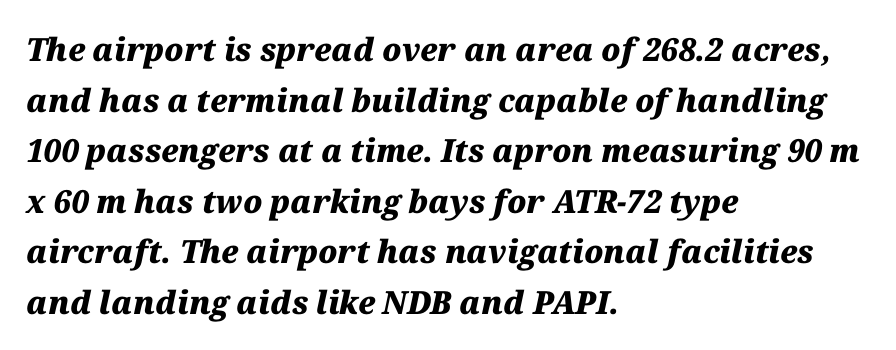
Normally led — the rows are evenly, conventionally spaced. The letters advance in unequal steps, a hallmark of proportional type. Characters are canted at an angle relative to the baseline's perpendicular. Reading down the block, your eye returns to a fixed left position each line. This rendering features lettering with no underline. Each word holds together tightly as a unit, with standard inter-letter gaps.
